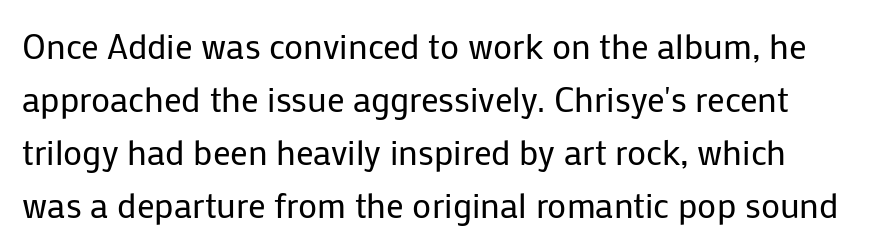
The image shows 35 px regular-weight sans-serif type, upright; set normal line spacing (1.51x), normal letter spacing, not underlined; low stroke contrast and a medium x-height.
